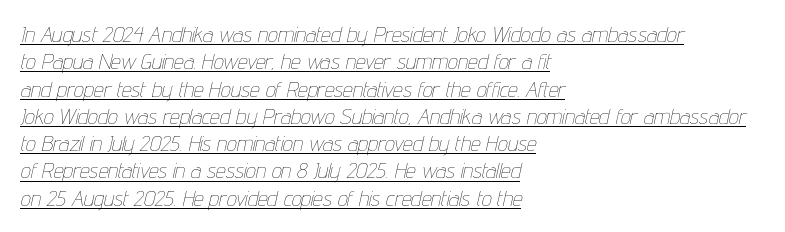
Like a heading marked for emphasis, these lines bear an underscore. The text carries the slant typical of an italic or oblique font. The face used here is rendered with its standard letterfit. A student would call this left alignment; a typographer would say flush left, rag right. Is the type heavy? It reads as light-to-regular instead.
